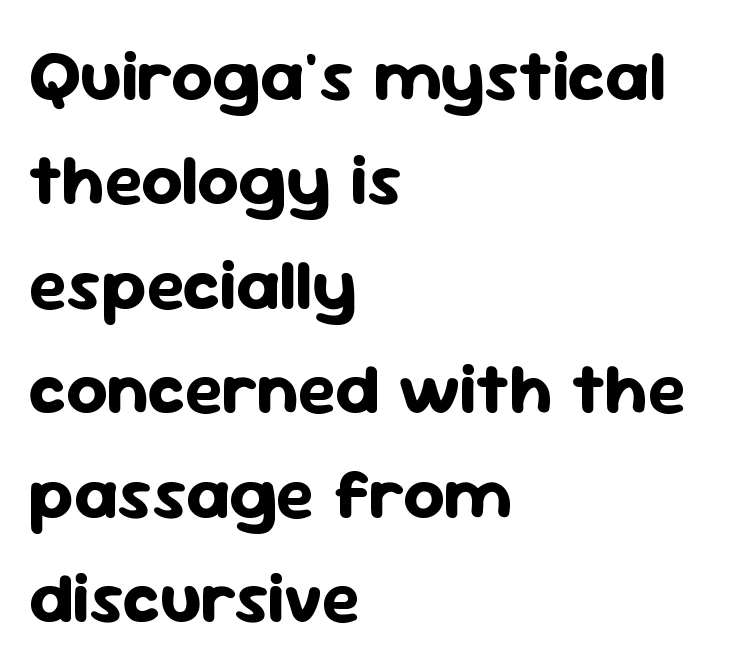
Q: Is the text bold? A: Yes.
Q: Is the text italic (slanted)? A: No, it is upright.
Q: Is the typeface a serif or a sans-serif typeface? A: Sans-serif.
Q: Is the text underlined? A: No.
Q: How is the paragraph aligned? A: Left-aligned.
Q: Is the spacing between letters normal or unusually wide? A: Normal.
Q: Is the spacing between lines tight, normal or loose? A: Normal.
Q: Width (condensed, normal, or wide)? A: Normal.
Q: Stroke contrast? A: Low.
Q: x-height? A: Medium.
Q: Monospaced? A: No.
